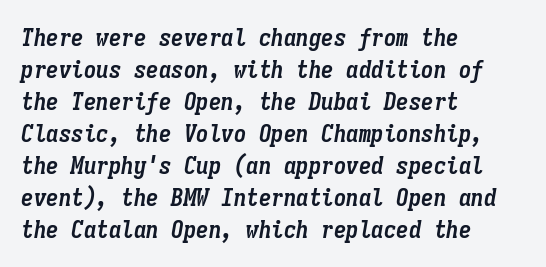
{"italic": "yes", "lean": "right", "slant_degrees": 9, "bold": "yes", "underline": "no", "align": "left", "line_spacing": "normal", "line_spacing_ratio": 1.28, "letter_spacing": "normal", "letter_spacing_em": 0.0, "glyph_px": 25}
